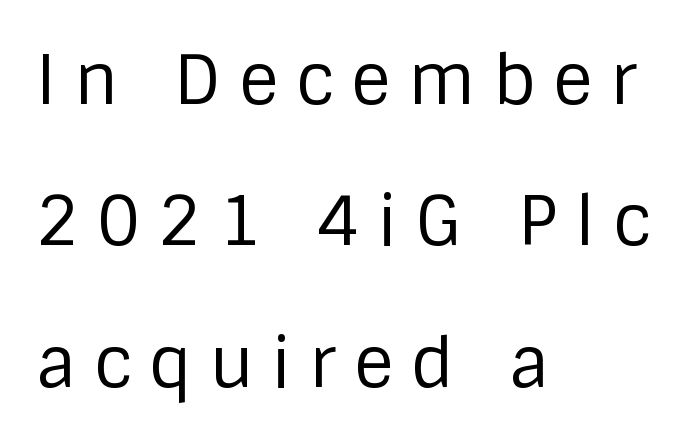
The image shows 68 px regular-weight sans-serif type, upright; set left-aligned, loose line spacing (2.08x), unusually wide letter spacing (+0.26 em), not underlined; low stroke contrast and a large x-height.
